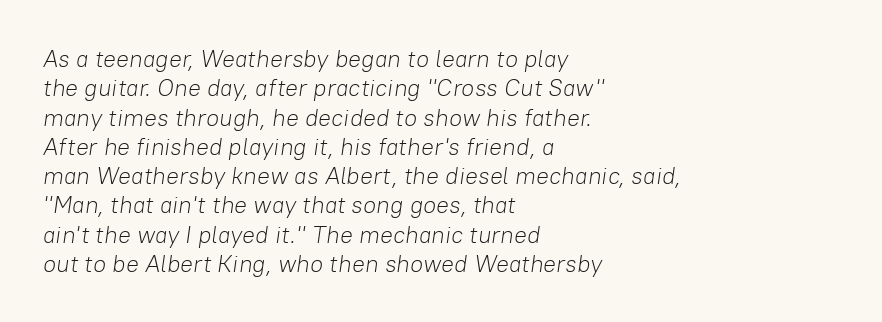
Q: Is the text bold? A: No.
Q: Is the text italic (slanted)? A: Yes, it leans right by about 8 degrees.
Q: Is the text underlined? A: No.
Q: How is the paragraph aligned? A: Left-aligned.
Q: Is the spacing between letters normal or unusually wide? A: Normal.
